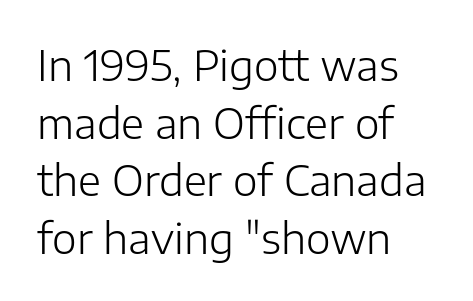
There is no visible air inserted between adjacent glyphs. A normal amount of white space separates one row of letters from the next. Descenders hang freely into open space. The face used here is proportionally spaced, like ordinary book or web type.
